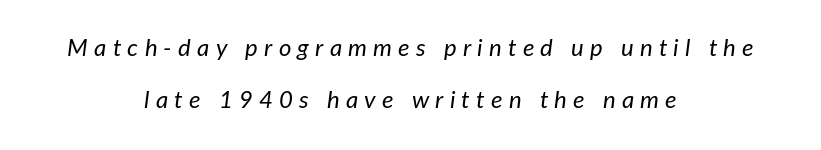
The image shows 24 px text type, italic (leaning right); set centered, loose line spacing (2.18x), unusually wide letter spacing (+0.26 em), not underlined.
